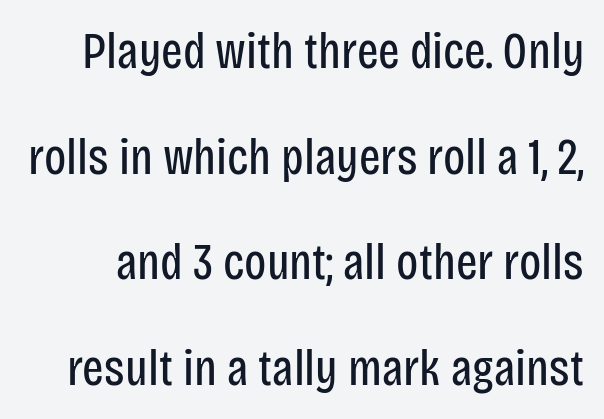
Q: Is the text bold? A: No.
Q: Is the text italic (slanted)? A: No, it is upright.
Q: Is the typeface a serif or a sans-serif typeface? A: Sans-serif.
Q: Is the text underlined? A: No.
Q: Is the spacing between letters normal or unusually wide? A: Normal.
Q: Is the spacing between lines tight, normal or loose? A: Loose.
Q: Width (condensed, normal, or wide)? A: Condensed.
Q: Stroke contrast? A: Low.
Q: x-height? A: Large.
Q: Monospaced? A: No.
